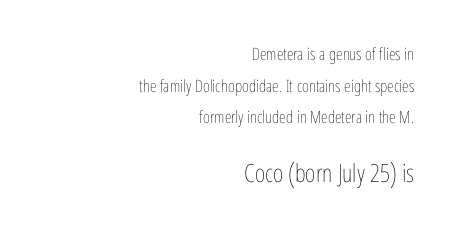
The image shows 25 px text type, upright; set right-aligned, line spacing 1.86x, normal letter spacing, not underlined; the second (bottom) block is 1.47x larger.
